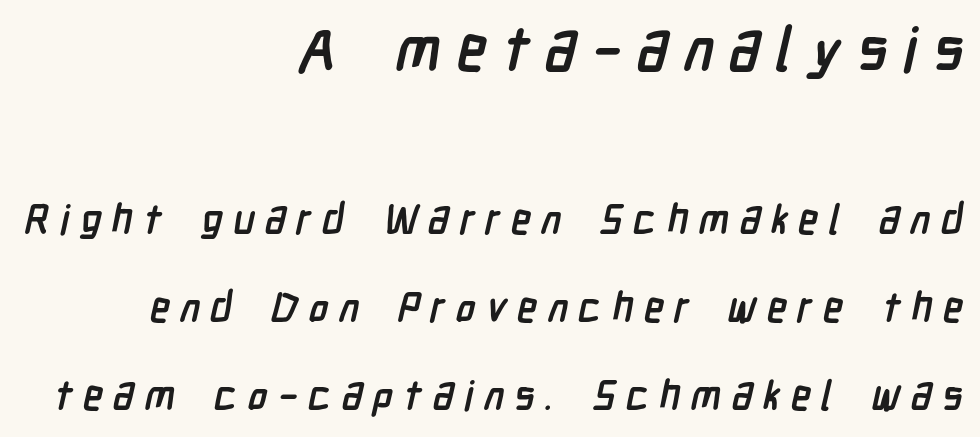
{"serif": "no", "bold": "yes", "weight": "semibold", "width": "condensed", "stroke_contrast": "low", "x_height": "medium", "monospaced": "no", "underline": "no", "align": "right", "line_spacing": "loose", "line_spacing_ratio": 2.15, "letter_spacing": "wide", "letter_spacing_em": 0.25, "larger_block": "first", "size_ratio": 1.49, "glyph_px": 61}
